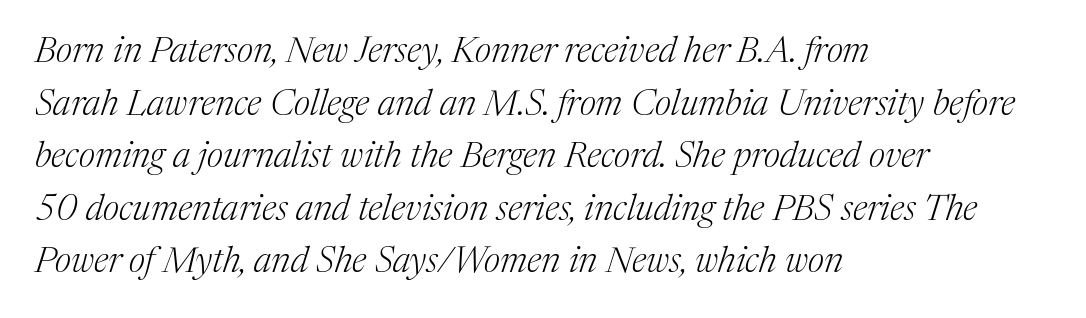
{"serif": "yes", "italic": "yes", "lean": "right", "slant_degrees": 17, "bold": "no", "weight": "light", "width": "normal", "stroke_contrast": "medium", "x_height": "medium", "monospaced": "no", "underline": "no", "align": "left", "line_spacing": "normal", "line_spacing_ratio": 1.46, "letter_spacing": "normal", "letter_spacing_em": 0.0, "glyph_px": 36}
